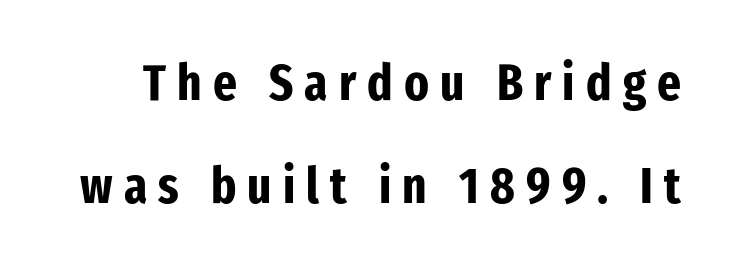
{"serif": "no", "italic": "no", "bold": "yes", "weight": "bold", "width": "condensed", "stroke_contrast": "low", "x_height": "medium", "monospaced": "no", "underline": "no", "line_spacing": "loose", "line_spacing_ratio": 2.02, "letter_spacing": "wide", "letter_spacing_em": 0.22, "glyph_px": 51}
